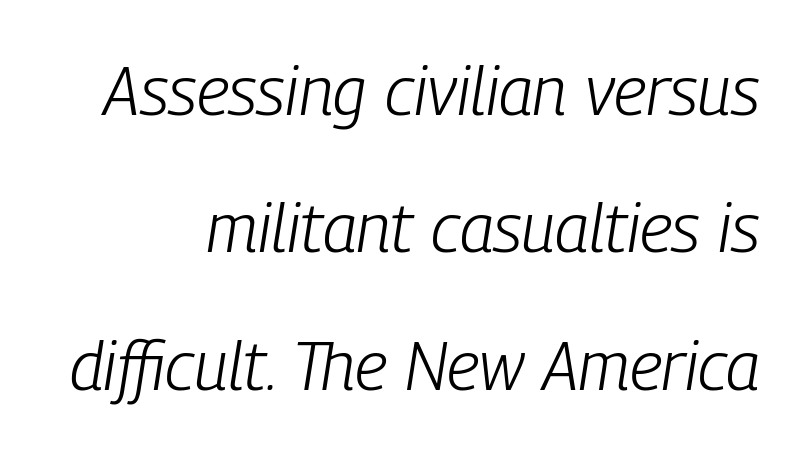
The type is set solid horizontally, with unmodified tracking. Each row of text sits above clean, open space. The rag falls on the left side of this text block. The line-height multiplier appears high, well above default.
